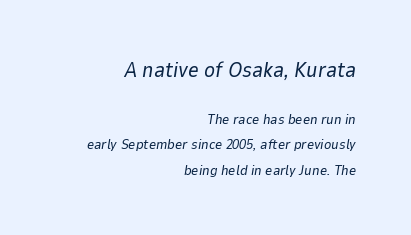
Observe the lean: these are italic letterforms. A flush-right, rag-left setting is used for this passage. The passage shown begins with its larger block and ends with its smaller one. Default kerning and tracking; the words read as compact shapes. Anything drawn beneath the words? Only blank space. Each stroke keeps to a modest, everyday thickness or less.
